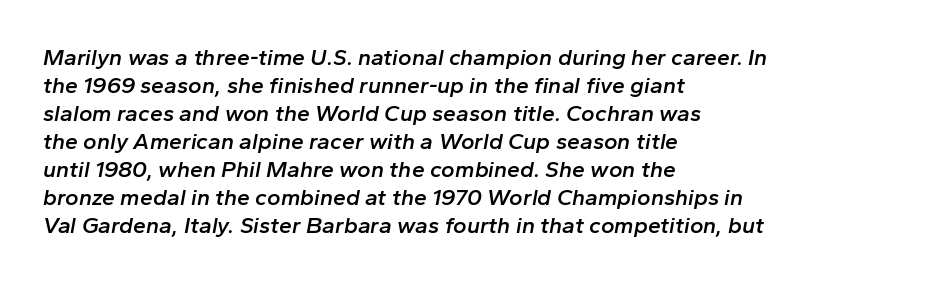
{"italic": "yes", "lean": "right", "slant_degrees": 10, "bold": "semi", "underline": "no", "align": "left", "line_spacing_ratio": 1.22, "letter_spacing": "normal", "letter_spacing_em": 0.0, "glyph_px": 23}
